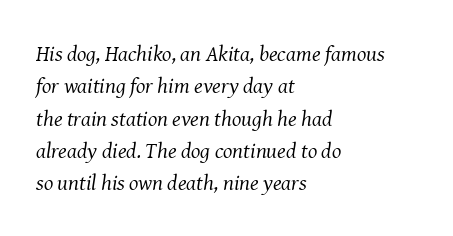
{"italic": "yes", "lean": "right", "slant_degrees": 8, "bold": "no", "underline": "no", "align": "left", "line_spacing": "normal", "line_spacing_ratio": 1.47, "letter_spacing": "normal", "letter_spacing_em": 0.0, "glyph_px": 22}
